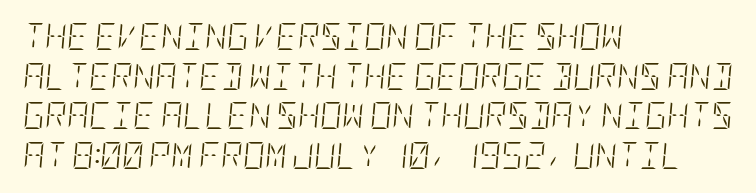
{"italic": "yes", "lean": "right", "slant_degrees": 5, "bold": "no", "underline": "no", "align": "left", "line_spacing": "normal", "line_spacing_ratio": 1.47, "letter_spacing": "normal", "letter_spacing_em": 0.0, "glyph_px": 27}
